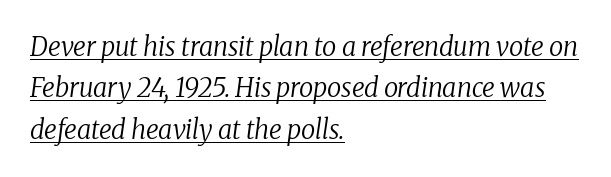
Q: Is the text bold? A: No.
Q: Is the text italic (slanted)? A: Yes, it leans right by about 8 degrees.
Q: Is the text underlined? A: Yes.
Q: How is the paragraph aligned? A: Left-aligned.
Q: Is the spacing between letters normal or unusually wide? A: Normal.
Q: Is the spacing between lines tight, normal or loose? A: Normal.
